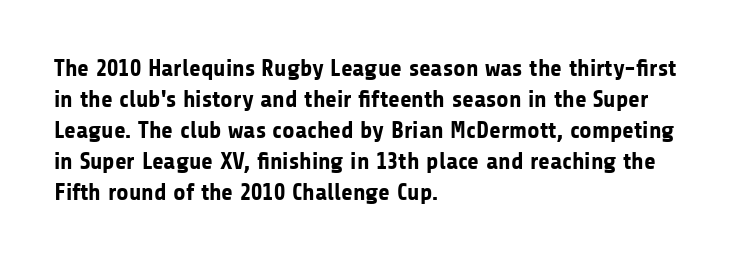
{"italic": "no", "bold": "yes", "underline": "no", "align": "left", "line_spacing": "normal", "line_spacing_ratio": 1.29, "letter_spacing": "normal", "letter_spacing_em": 0.0, "glyph_px": 24}
